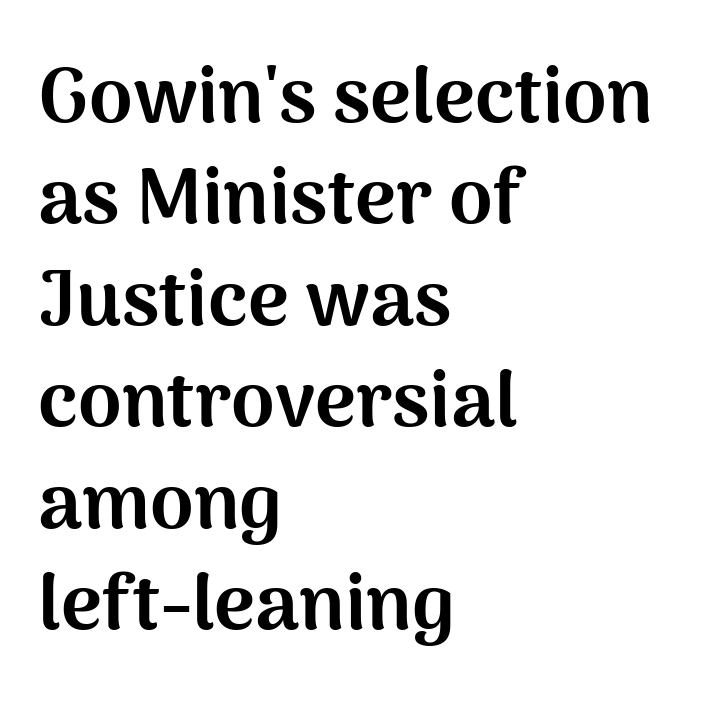
The specimen omits any rule beneath the text block's lines. Do the characters align in a grid? No, the font is proportional. This rendering employs a face without finishing strokes, i.e., a sans-serif. Students, observe: this is what conventionally led text looks like. Does the weight exceed regular? Yes, all the way to bold.
